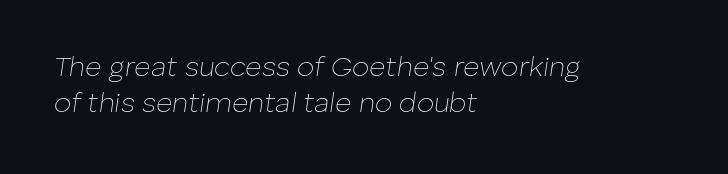
In terms of letterspacing, this is plain default setting. The rendering uses a moderate line-height, typical for paragraphs. The typeface has the unassuming heft of standard copy or less. A classic flush-left, rag-right setting is used for this passage. Proportional: the letters do not fall into vertical columns. In terms of posture, this sample is oblique.
